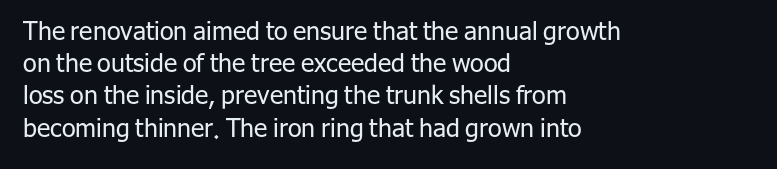
{"italic": "no", "bold": "no", "underline": "no", "align": "left", "line_spacing": "normal", "line_spacing_ratio": 1.29, "letter_spacing": "normal", "letter_spacing_em": 0.0, "glyph_px": 25}
